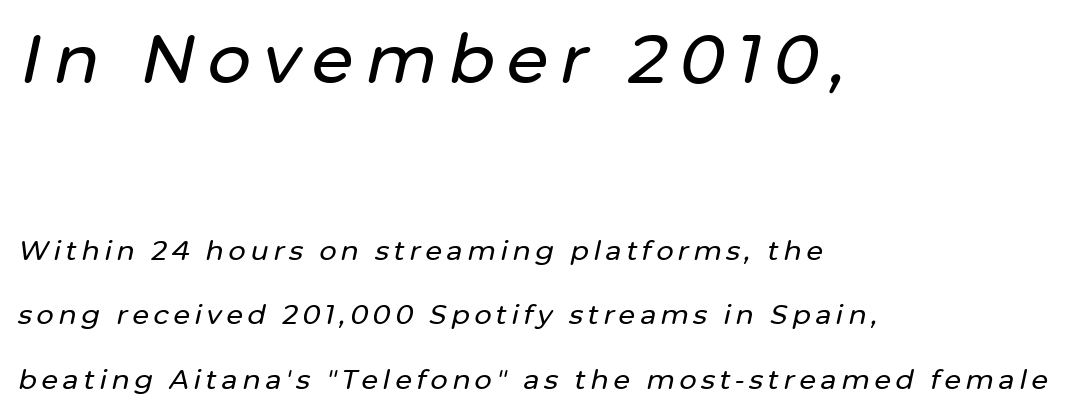
{"italic": "yes", "lean": "right", "slant_degrees": 12, "width": "normal", "stroke_contrast": "low", "x_height": "medium", "monospaced": "no", "underline": "no", "align": "left", "line_spacing": "loose", "line_spacing_ratio": 2.38, "larger_block": "first", "size_ratio": 2.52, "glyph_px": 68}
